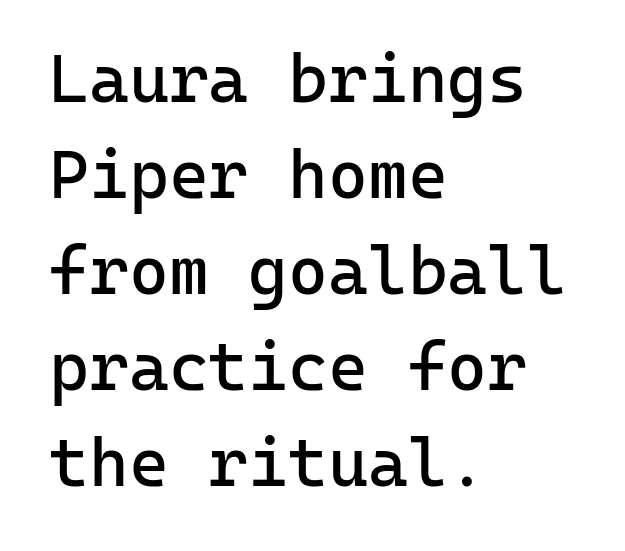
The image shows 68 px regular-weight sans-serif type, upright, monospaced; set left-aligned, normal line spacing (1.41x), normal letter spacing, not underlined; low stroke contrast and a medium x-height.
